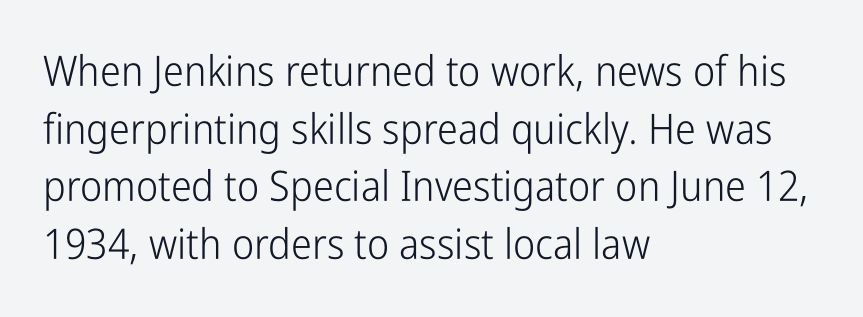
The baseline area is clear. The face used here is a sans, in the tradition of grotesques and geometrics. The rendering anchors every line to the left-hand side. Leading: standard.
